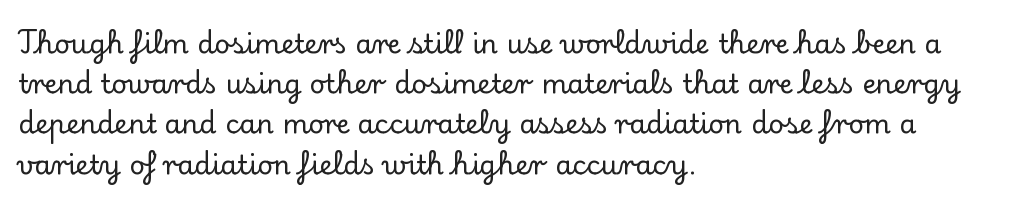
The image shows 27 px text type, upright; set left-aligned, normal line spacing (1.49x), normal letter spacing, not underlined.
